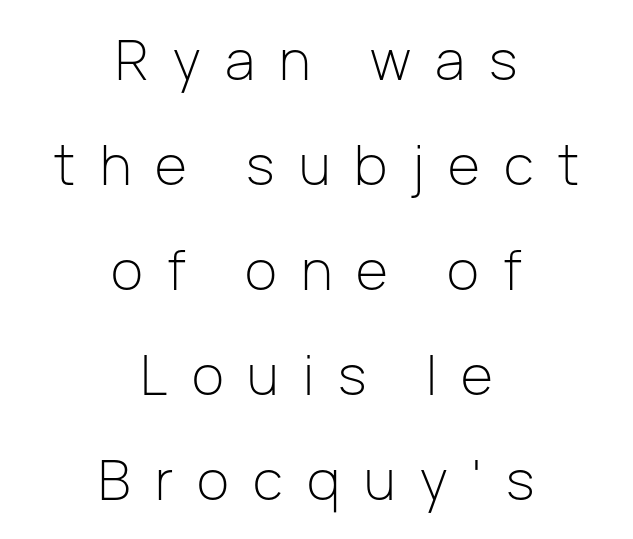
Q: Is the text bold? A: No.
Q: Is the text italic (slanted)? A: No, it is upright.
Q: Is the typeface a serif or a sans-serif typeface? A: Sans-serif.
Q: Is the text underlined? A: No.
Q: How is the paragraph aligned? A: Centered.
Q: Is the spacing between letters normal or unusually wide? A: Unusually wide.
Q: Is the spacing between lines tight, normal or loose? A: Loose.
Q: Width (condensed, normal, or wide)? A: Normal.
Q: Stroke contrast? A: Low.
Q: x-height? A: Medium.
Q: Monospaced? A: No.
